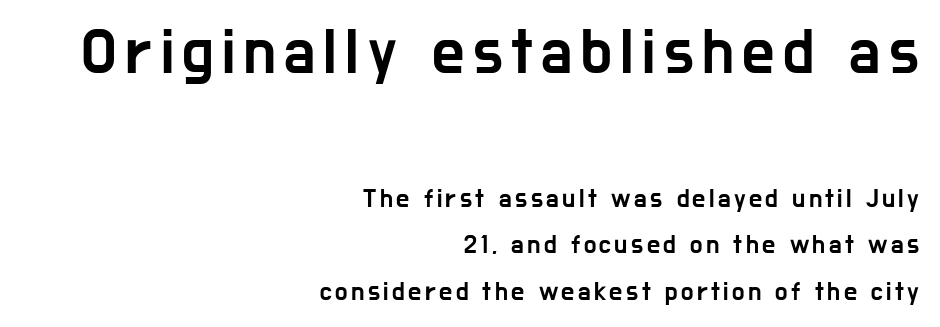
{"serif": "no", "italic": "no", "width": "condensed", "stroke_contrast": "low", "x_height": "medium", "monospaced": "no", "underline": "no", "align": "right", "line_spacing_ratio": 1.78, "larger_block": "first", "size_ratio": 2.46, "glyph_px": 64}
